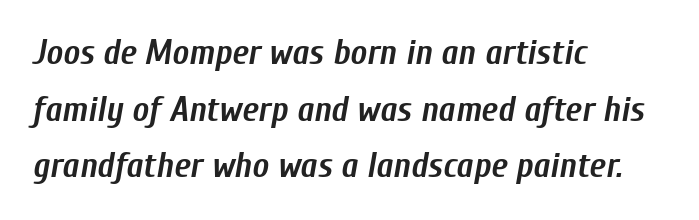
{"italic": "yes", "lean": "right", "slant_degrees": 10, "bold": "yes", "weight": "semibold", "width": "condensed", "stroke_contrast": "low", "x_height": "medium", "monospaced": "no", "underline": "no", "align": "left", "line_spacing": "normal", "line_spacing_ratio": 1.62, "letter_spacing": "normal", "letter_spacing_em": 0.0, "glyph_px": 35}
